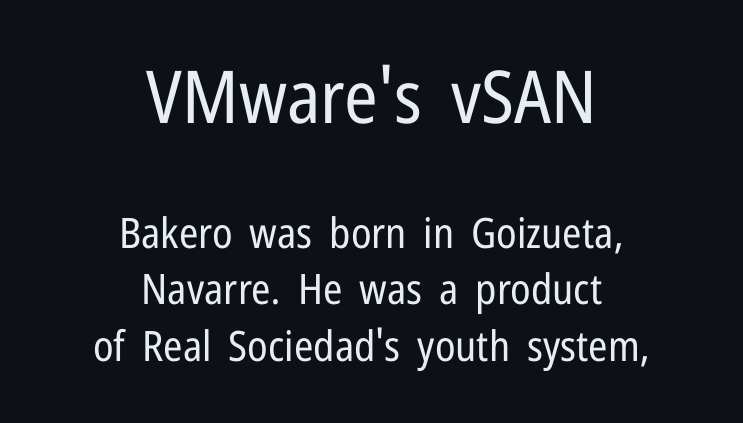
Unlike a traditional serif, this face leaves its strokes unadorned. Which margin do the lines hug? Neither — every line sits in the middle. Compared with a typical body face, this is equally light or lighter still. Quick note: interline space is typical. This sample uses plain, unmodified letter spacing.
